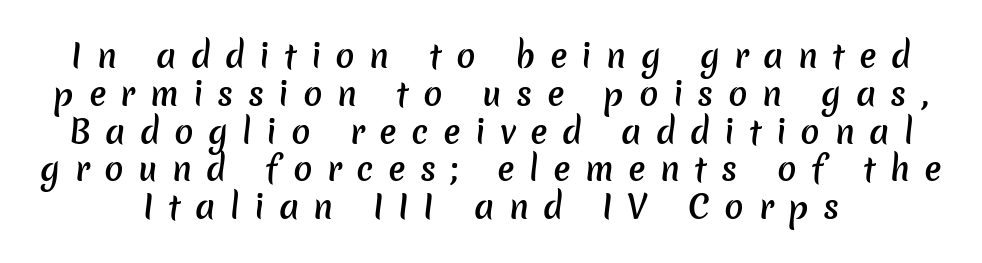
Q: Is the text bold? A: Semi-bold.
Q: Is the typeface a serif or a sans-serif typeface? A: Sans-serif.
Q: Is the text underlined? A: No.
Q: Is the spacing between letters normal or unusually wide? A: Unusually wide.
Q: Width (condensed, normal, or wide)? A: Normal.
Q: Stroke contrast? A: Low.
Q: x-height? A: Medium.
Q: Monospaced? A: No.
